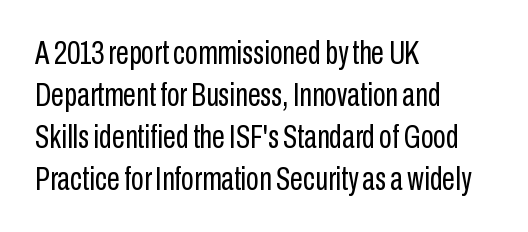
Q: Is the text bold? A: No.
Q: Is the text italic (slanted)? A: No, it is upright.
Q: Is the typeface a serif or a sans-serif typeface? A: Sans-serif.
Q: Is the text underlined? A: No.
Q: How is the paragraph aligned? A: Left-aligned.
Q: Is the spacing between letters normal or unusually wide? A: Normal.
Q: Is the spacing between lines tight, normal or loose? A: Normal.
Q: Width (condensed, normal, or wide)? A: Condensed.
Q: Stroke contrast? A: Low.
Q: x-height? A: Medium.
Q: Monospaced? A: No.
